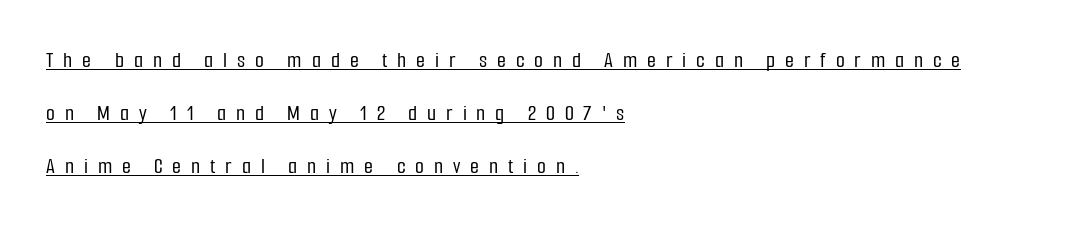
The image shows 23 px text type, upright; set left-aligned, loose line spacing (2.31x), unusually wide letter spacing (+0.43 em), underlined.
